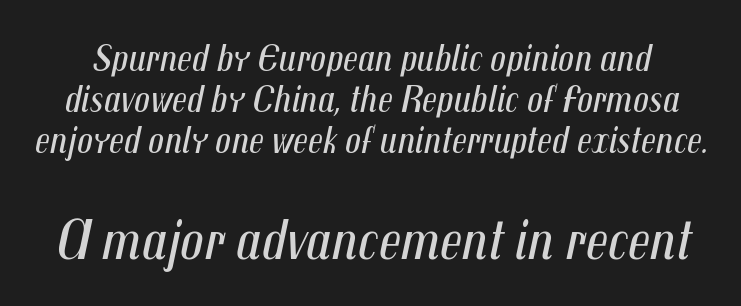
Q: Is the text bold? A: No.
Q: Is the text italic (slanted)? A: Yes, it leans right by about 12 degrees.
Q: Is the text underlined? A: No.
Q: Is the spacing between letters normal or unusually wide? A: Normal.
Q: Is the spacing between lines tight, normal or loose? A: Tight.
Q: Which block of text is set in a larger size, the first (top) or the second (bottom)? A: The second (bottom) one.
Q: Width (condensed, normal, or wide)? A: Condensed.
Q: Stroke contrast? A: Medium.
Q: x-height? A: Medium.
Q: Monospaced? A: No.
